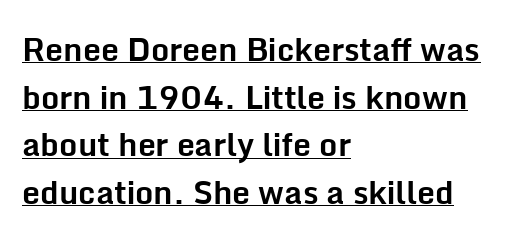
Q: Is the text bold? A: Yes.
Q: Is the text italic (slanted)? A: No, it is upright.
Q: Is the typeface a serif or a sans-serif typeface? A: Sans-serif.
Q: Is the text underlined? A: Yes.
Q: How is the paragraph aligned? A: Left-aligned.
Q: Is the spacing between letters normal or unusually wide? A: Normal.
Q: Is the spacing between lines tight, normal or loose? A: Normal.
Q: Width (condensed, normal, or wide)? A: Normal.
Q: Stroke contrast? A: Low.
Q: x-height? A: Medium.
Q: Monospaced? A: No.
